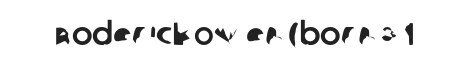
{"serif": "no", "width": "normal", "stroke_contrast": "low", "x_height": "large", "monospaced": "no", "underline": "no", "letter_spacing": "normal", "letter_spacing_em": 0.0, "glyph_px": 31}
